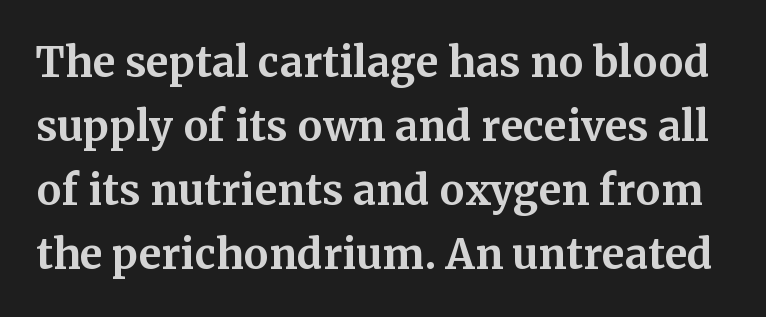
Q: Is the text bold? A: Yes.
Q: Is the text italic (slanted)? A: No, it is upright.
Q: Is the typeface a serif or a sans-serif typeface? A: Serif.
Q: Is the text underlined? A: No.
Q: Is the spacing between letters normal or unusually wide? A: Normal.
Q: Is the spacing between lines tight, normal or loose? A: Normal.
Q: Width (condensed, normal, or wide)? A: Normal.
Q: Stroke contrast? A: Medium.
Q: x-height? A: Medium.
Q: Monospaced? A: No.
